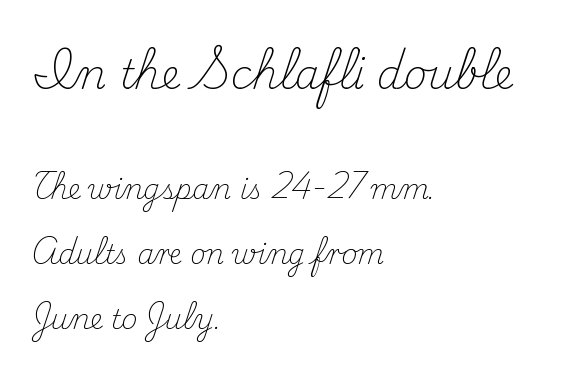
{"serif": "yes", "bold": "no", "weight": "light", "width": "normal", "stroke_contrast": "medium", "x_height": "small", "monospaced": "no", "underline": "no", "align": "left", "line_spacing": "loose", "line_spacing_ratio": 2.42, "letter_spacing": "normal", "letter_spacing_em": 0.0, "larger_block": "first", "size_ratio": 1.48, "glyph_px": 40}
